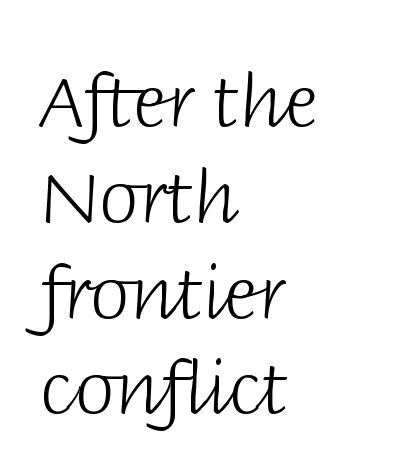
Q: Is the text bold? A: No.
Q: Is the text italic (slanted)? A: No, it is upright.
Q: Is the typeface a serif or a sans-serif typeface? A: Sans-serif.
Q: Is the text underlined? A: No.
Q: How is the paragraph aligned? A: Left-aligned.
Q: Is the spacing between letters normal or unusually wide? A: Normal.
Q: Is the spacing between lines tight, normal or loose? A: Normal.
Q: Width (condensed, normal, or wide)? A: Normal.
Q: Stroke contrast? A: Low.
Q: x-height? A: Large.
Q: Monospaced? A: No.
